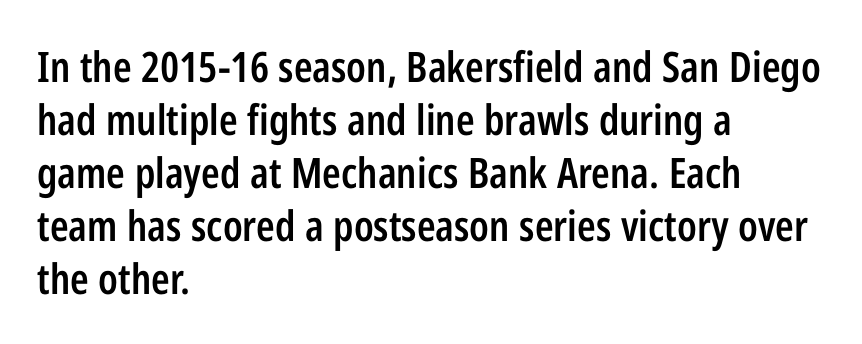
The lines in this sample share a left origin and differ only in where they stop. The axis of the letterforms is exactly vertical. The foot of each line stays bare and open. Look at the tracking — it's just the regular setting, nothing added. On the weight axis this lands at semibold, roughly 600. Do the characters align in a grid? No, the font is proportional.
